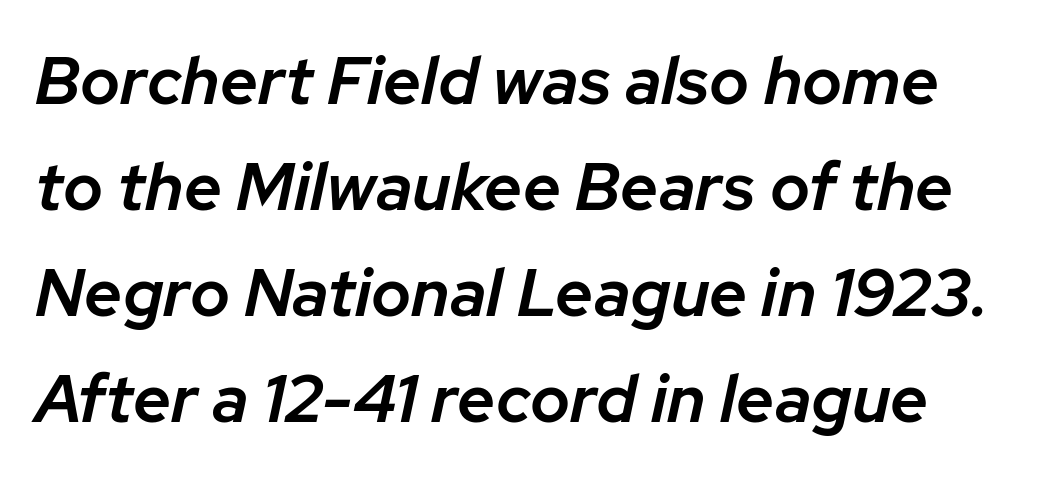
{"italic": "yes", "lean": "right", "slant_degrees": 12, "bold": "semi", "weight": "semibold", "width": "normal", "stroke_contrast": "low", "x_height": "medium", "monospaced": "no", "underline": "no", "line_spacing": "normal", "line_spacing_ratio": 1.58, "letter_spacing": "normal", "letter_spacing_em": 0.0, "glyph_px": 67}
